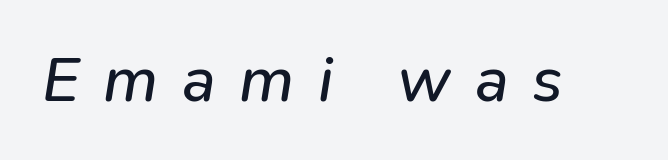
The image shows 64 px regular-weight type, italic (leaning right); set unusually wide letter spacing (+0.37 em), not underlined; low stroke contrast and a medium x-height.
